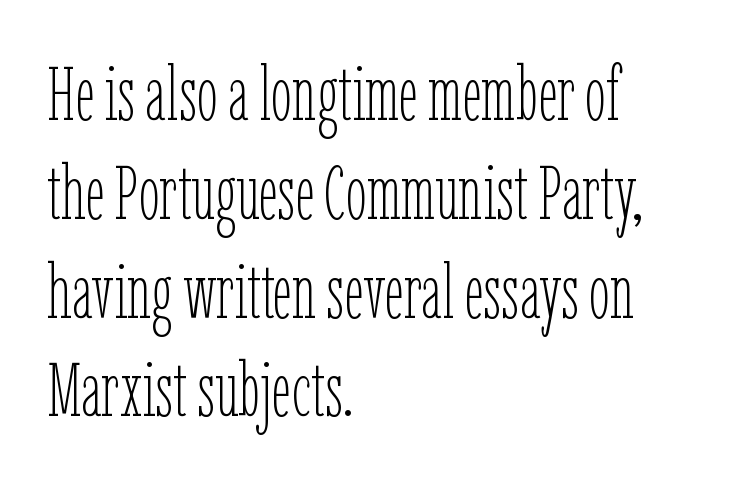
The area under the type is left untouched. The weight would be labelled regular, book, light, or lighter still. Is there any slant? The stems are plumb. The text block is weighted toward the left margin, trailing off unevenly rightward. Short note: letters normally spaced.
